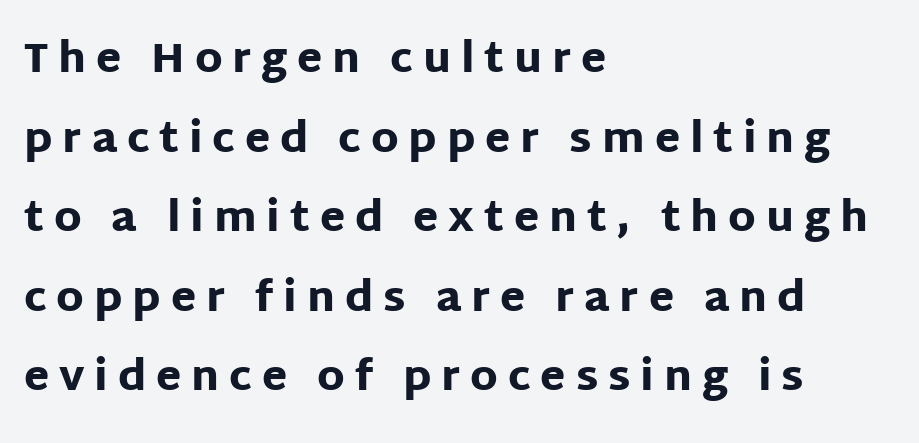
{"serif": "no", "italic": "no", "bold": "yes", "weight": "heavy", "width": "normal", "stroke_contrast": "low", "x_height": "large", "monospaced": "no", "underline": "no", "align": "left", "line_spacing": "loose", "line_spacing_ratio": 1.94, "letter_spacing": "wide", "letter_spacing_em": 0.24, "glyph_px": 41}
